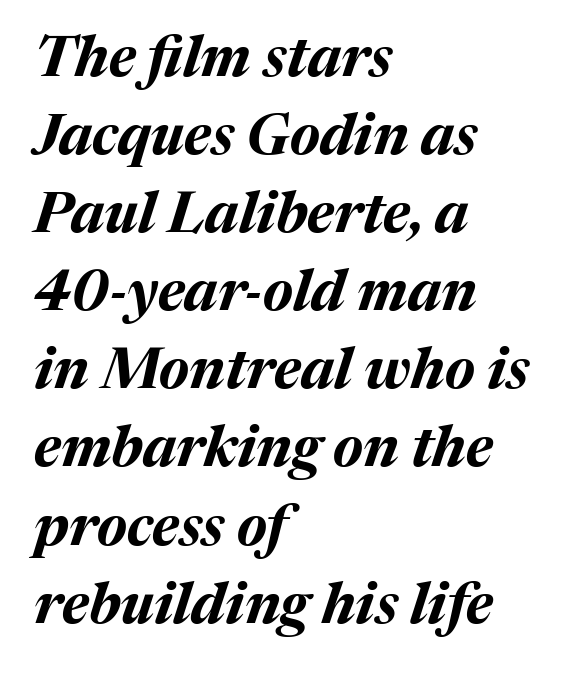
{"italic": "yes", "lean": "right", "slant_degrees": 17, "bold": "yes", "weight": "bold", "width": "normal", "stroke_contrast": "medium", "x_height": "medium", "monospaced": "no", "underline": "no", "align": "left", "line_spacing": "normal", "line_spacing_ratio": 1.37, "letter_spacing": "normal", "letter_spacing_em": 0.0, "glyph_px": 57}
